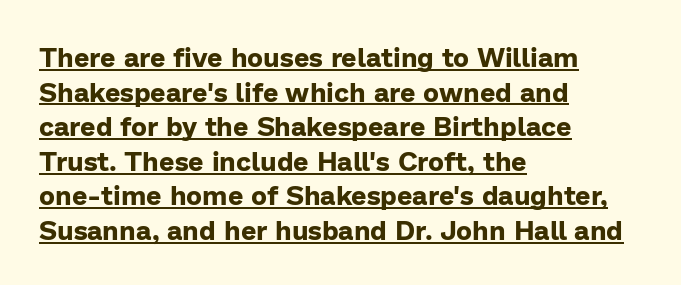
Q: Is the text bold? A: Yes.
Q: Is the text italic (slanted)? A: No, it is upright.
Q: Is the text underlined? A: Yes.
Q: How is the paragraph aligned? A: Left-aligned.
Q: Is the spacing between letters normal or unusually wide? A: Normal.
Q: Is the spacing between lines tight, normal or loose? A: Normal.
